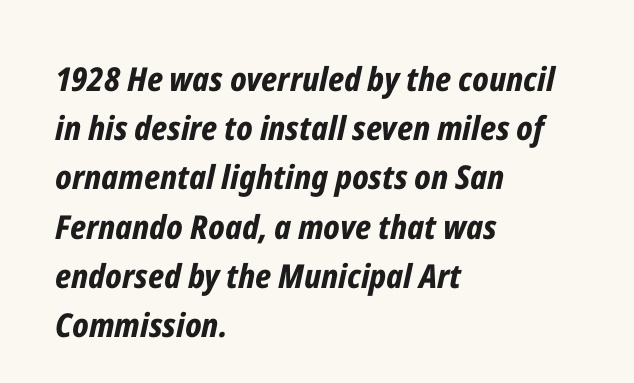
{"italic": "yes", "lean": "right", "slant_degrees": 12, "bold": "yes", "weight": "bold", "width": "condensed", "stroke_contrast": "low", "x_height": "medium", "monospaced": "no", "underline": "no", "align": "left", "line_spacing": "normal", "line_spacing_ratio": 1.49, "letter_spacing": "normal", "letter_spacing_em": 0.0, "glyph_px": 33}
